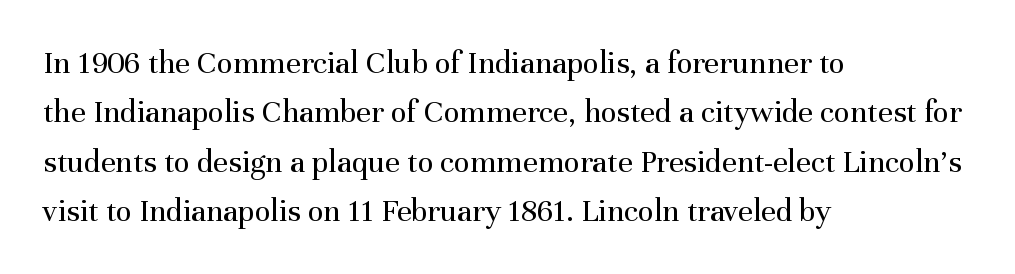
Q: Is the text bold? A: No.
Q: Is the text italic (slanted)? A: No, it is upright.
Q: Is the typeface a serif or a sans-serif typeface? A: Serif.
Q: Is the text underlined? A: No.
Q: How is the paragraph aligned? A: Left-aligned.
Q: Is the spacing between letters normal or unusually wide? A: Normal.
Q: Is the spacing between lines tight, normal or loose? A: Normal.
Q: Width (condensed, normal, or wide)? A: Normal.
Q: Stroke contrast? A: Medium.
Q: x-height? A: Medium.
Q: Monospaced? A: No.
